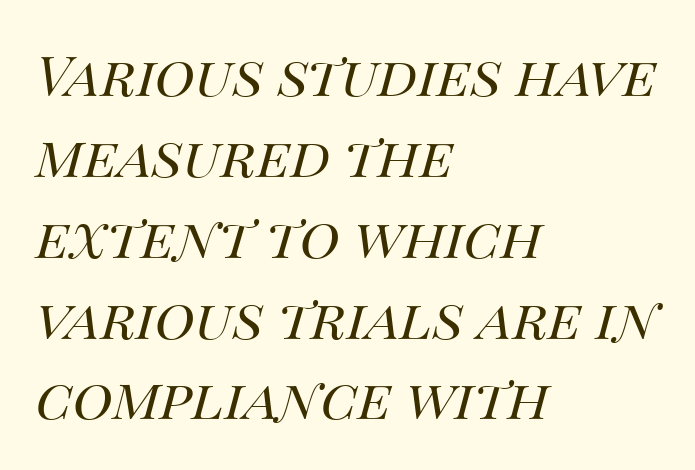
Q: Is the text bold? A: No.
Q: Is the text italic (slanted)? A: Yes, it leans right by about 14 degrees.
Q: Is the text underlined? A: No.
Q: How is the paragraph aligned? A: Left-aligned.
Q: Is the spacing between letters normal or unusually wide? A: Normal.
Q: Is the spacing between lines tight, normal or loose? A: Normal.
Q: Width (condensed, normal, or wide)? A: Normal.
Q: Stroke contrast? A: Medium.
Q: x-height? A: Large.
Q: Monospaced? A: No.
